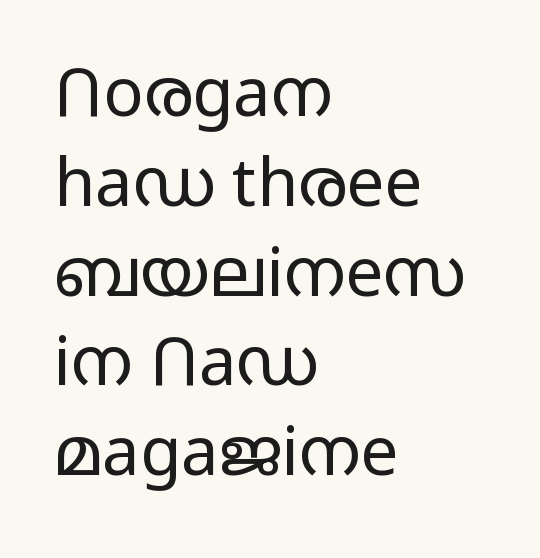
The strokes carry an ordinary text weight at most. Each word holds together tightly as a unit, with standard inter-letter gaps. Varying glyph widths throughout — classic text-font behaviour. The font's upright variant was chosen for this text.
